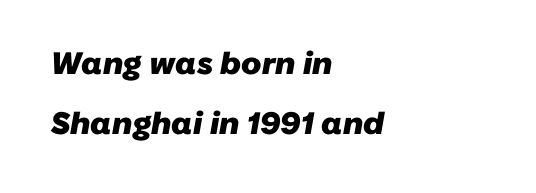
Q: Is the text bold? A: Yes.
Q: Is the typeface a serif or a sans-serif typeface? A: Sans-serif.
Q: Is the text underlined? A: No.
Q: How is the paragraph aligned? A: Left-aligned.
Q: Is the spacing between letters normal or unusually wide? A: Normal.
Q: Is the spacing between lines tight, normal or loose? A: Loose.
Q: Width (condensed, normal, or wide)? A: Normal.
Q: Stroke contrast? A: Low.
Q: x-height? A: Medium.
Q: Monospaced? A: No.
